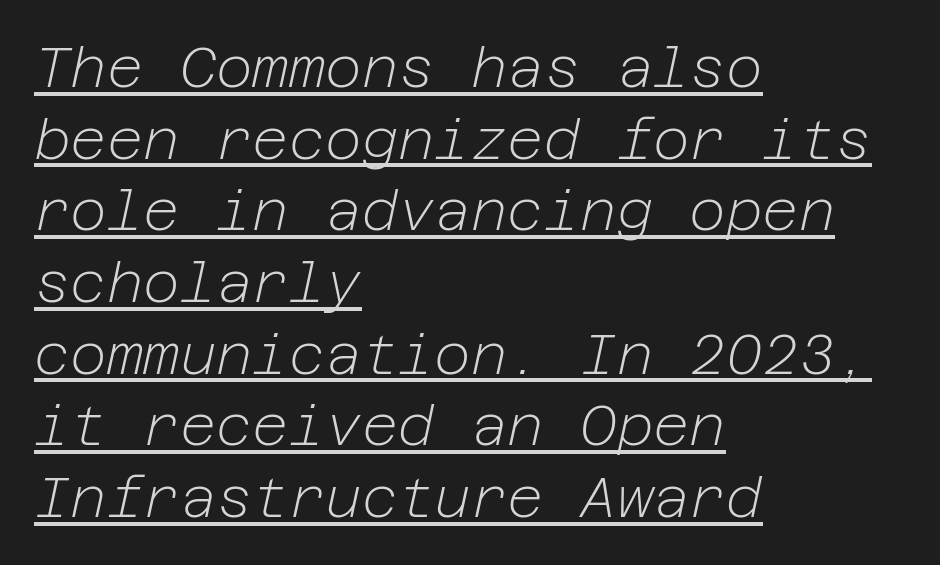
Q: Is the text bold? A: No.
Q: Is the text italic (slanted)? A: Yes, it leans right by about 12 degrees.
Q: Is the text underlined? A: Yes.
Q: How is the paragraph aligned? A: Left-aligned.
Q: Is the spacing between letters normal or unusually wide? A: Normal.
Q: Is the spacing between lines tight, normal or loose? A: Normal.
Q: Width (condensed, normal, or wide)? A: Normal.
Q: Stroke contrast? A: Low.
Q: x-height? A: Medium.
